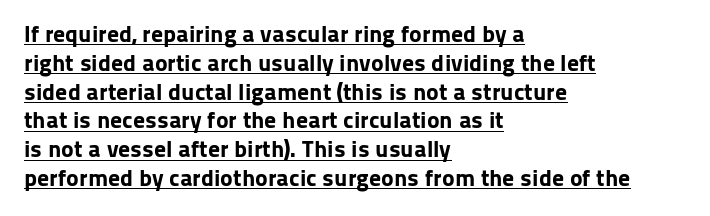
The rendering uses the underline text-decoration. Reading down the block, your eye returns to a fixed left position each line. Look at the stroke-to-counter ratio: heavy, a bold. These lines were composed using upright roman letters.
